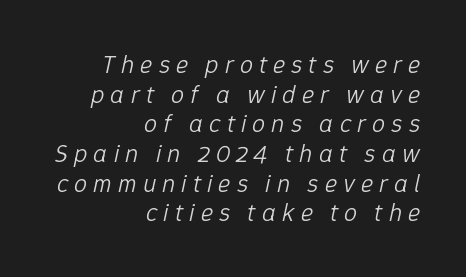
Q: Is the text bold? A: No.
Q: Is the text italic (slanted)? A: Yes, it leans right by about 12 degrees.
Q: Is the text underlined? A: No.
Q: How is the paragraph aligned? A: Right-aligned.
Q: Is the spacing between letters normal or unusually wide? A: Unusually wide.
Q: Is the spacing between lines tight, normal or loose? A: Tight.
